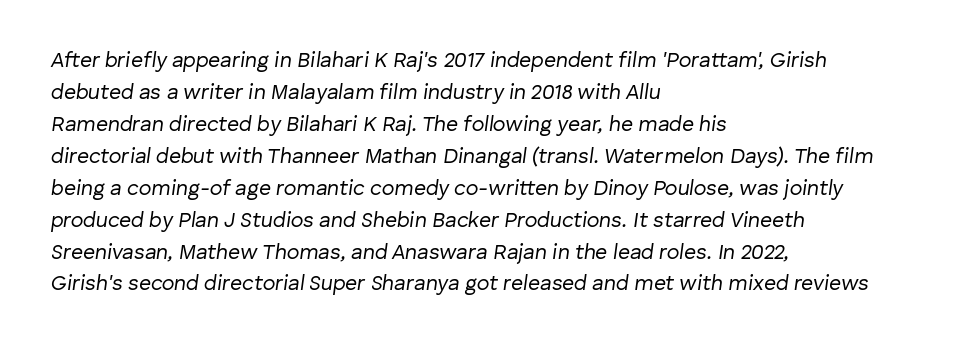
The weight would be labelled regular, book, light, or lighter still. The words here are not underlined. The lines are quadded left. Designer's note — italics engaged. The face used here is rendered with its standard letterfit.
